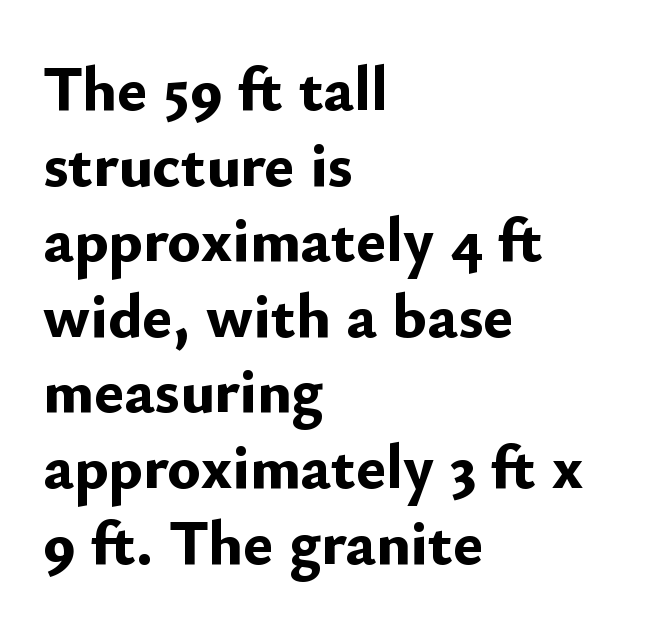
{"serif": "no", "italic": "no", "bold": "yes", "weight": "bold", "width": "normal", "stroke_contrast": "low", "x_height": "small", "monospaced": "no", "underline": "no", "align": "left", "line_spacing_ratio": 1.2, "letter_spacing": "normal", "letter_spacing_em": 0.0, "glyph_px": 63}
